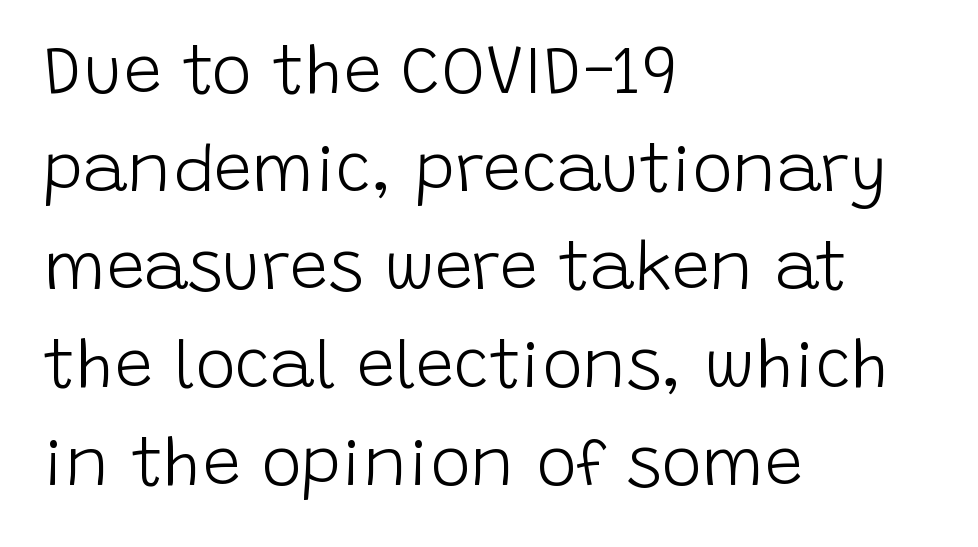
No extra tracking has been applied to these lines. The rag falls on the right side of this text block. Varying glyph widths throughout — classic text-font behaviour. Reading down the column, the eye jumps a familiar distance to each next line. Letters rest on an invisible, unmarked baseline. Every stem runs plumb, perpendicular to the baseline.
